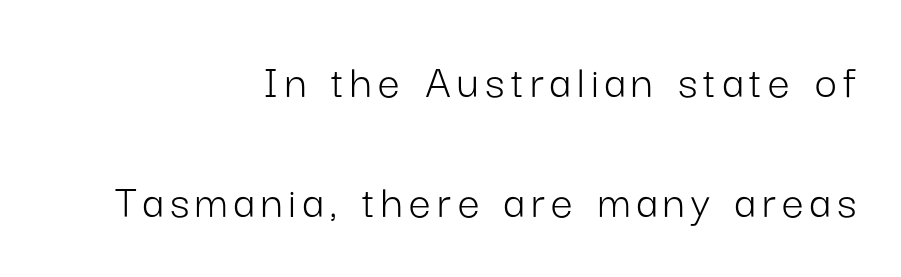
Q: Is the text bold? A: No.
Q: Is the text italic (slanted)? A: No, it is upright.
Q: Is the typeface a serif or a sans-serif typeface? A: Sans-serif.
Q: Is the text underlined? A: No.
Q: How is the paragraph aligned? A: Right-aligned.
Q: Is the spacing between lines tight, normal or loose? A: Loose.
Q: Width (condensed, normal, or wide)? A: Normal.
Q: Stroke contrast? A: Low.
Q: x-height? A: Medium.
Q: Monospaced? A: No.
